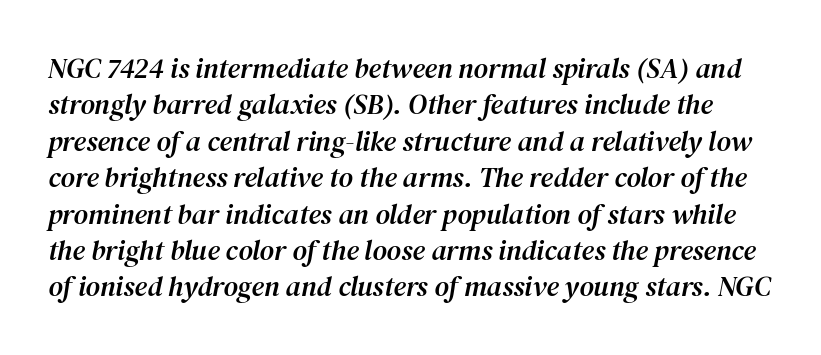
The image shows 28 px serif type, italic (leaning right); set normal line spacing (1.3x), normal letter spacing, not underlined; medium stroke contrast and a medium x-height.
